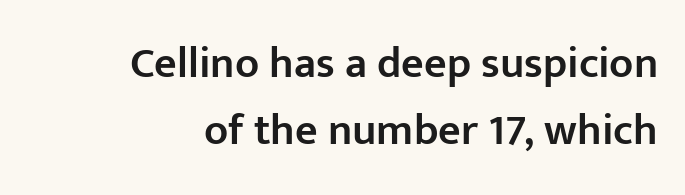
Q: Is the text bold? A: Semi-bold.
Q: Is the text italic (slanted)? A: No, it is upright.
Q: Is the typeface a serif or a sans-serif typeface? A: Sans-serif.
Q: Is the text underlined? A: No.
Q: How is the paragraph aligned? A: Right-aligned.
Q: Is the spacing between letters normal or unusually wide? A: Normal.
Q: Is the spacing between lines tight, normal or loose? A: Normal.
Q: Width (condensed, normal, or wide)? A: Normal.
Q: Stroke contrast? A: Low.
Q: x-height? A: Medium.
Q: Monospaced? A: No.
